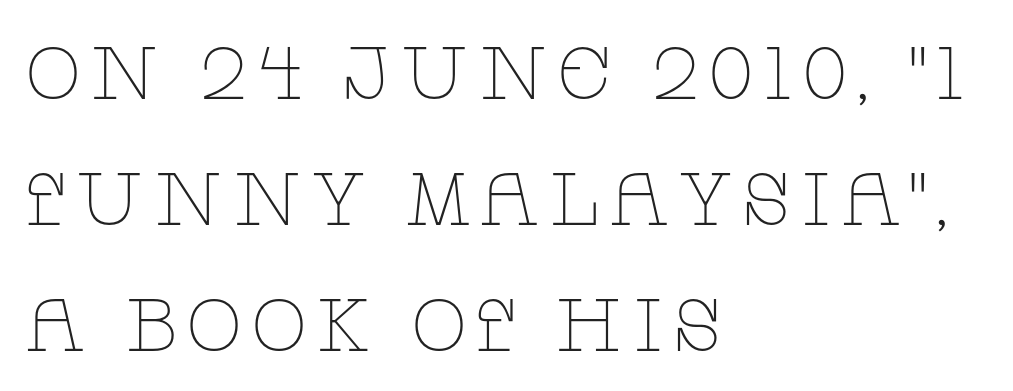
{"serif": "yes", "italic": "no", "bold": "no", "weight": "thin", "width": "wide", "stroke_contrast": "low", "x_height": "large", "monospaced": "no", "underline": "no", "align": "left", "line_spacing": "normal", "line_spacing_ratio": 1.7, "glyph_px": 74}
